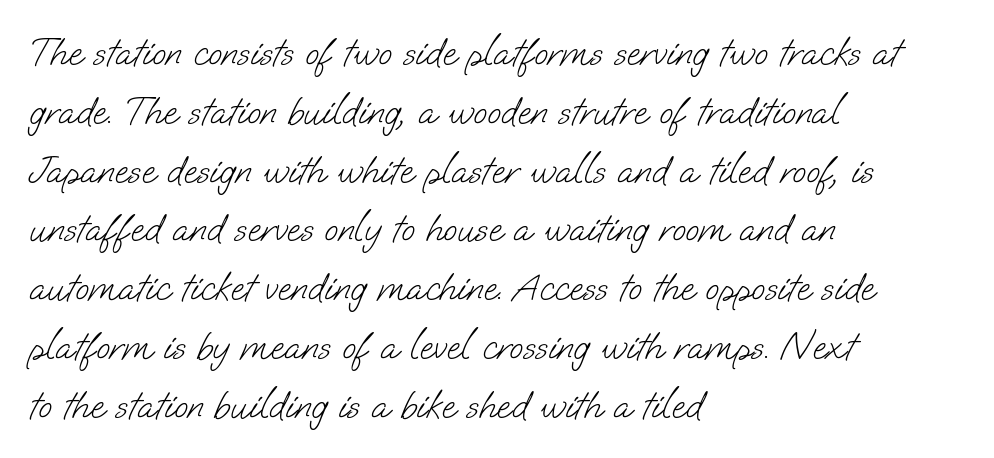
The image shows 40 px light sans-serif type; set left-aligned, normal line spacing (1.47x), normal letter spacing, not underlined; low stroke contrast and a small x-height.
